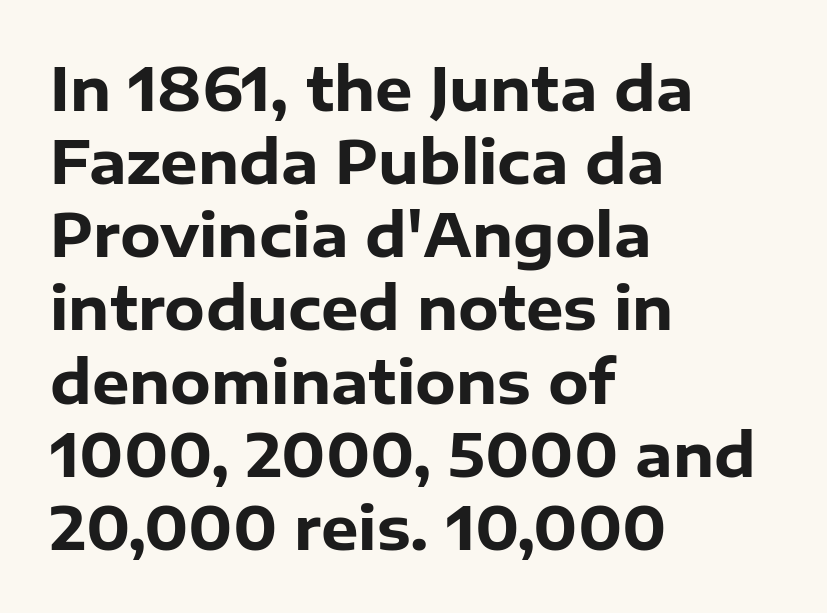
{"serif": "no", "italic": "no", "bold": "yes", "weight": "heavy", "width": "normal", "stroke_contrast": "low", "x_height": "medium", "monospaced": "no", "underline": "no", "align": "left", "line_spacing_ratio": 1.24, "letter_spacing": "normal", "letter_spacing_em": 0.0, "glyph_px": 59}
